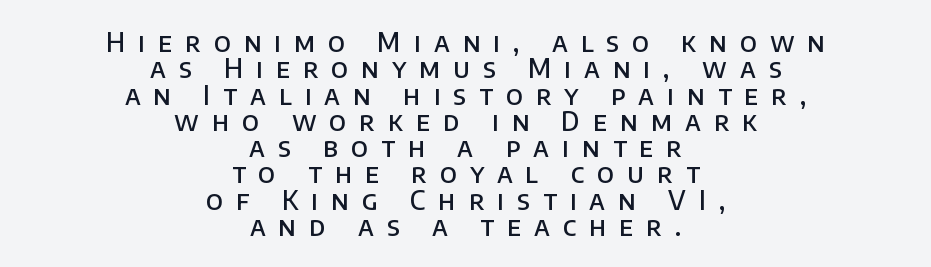
The image shows 26 px text type, upright; set centered, tight line spacing (1.01x), unusually wide letter spacing (+0.5 em), not underlined.
